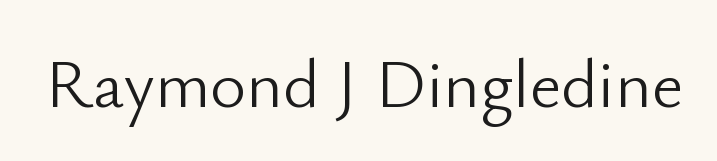
{"serif": "no", "italic": "no", "bold": "no", "weight": "light", "width": "normal", "stroke_contrast": "low", "x_height": "small", "monospaced": "no", "underline": "no", "letter_spacing": "normal", "letter_spacing_em": 0.0, "glyph_px": 69}
